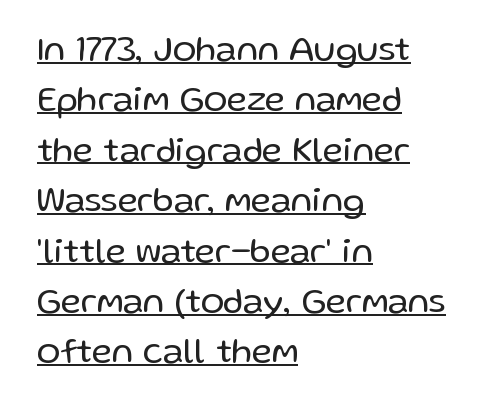
Q: Is the text bold? A: No.
Q: Is the text italic (slanted)? A: No, it is upright.
Q: Is the typeface a serif or a sans-serif typeface? A: Sans-serif.
Q: Is the text underlined? A: Yes.
Q: How is the paragraph aligned? A: Left-aligned.
Q: Is the spacing between letters normal or unusually wide? A: Normal.
Q: Is the spacing between lines tight, normal or loose? A: Normal.
Q: Width (condensed, normal, or wide)? A: Normal.
Q: Stroke contrast? A: Low.
Q: x-height? A: Medium.
Q: Monospaced? A: No.
